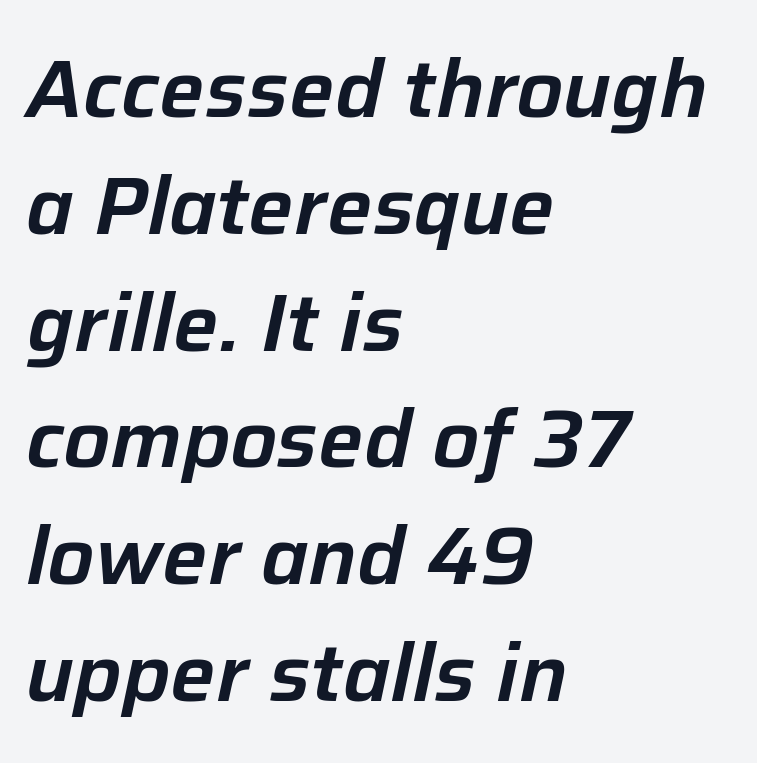
The image shows 80 px text type, italic (leaning right); set left-aligned, normal line spacing (1.46x), normal letter spacing, not underlined; low stroke contrast and a medium x-height.
